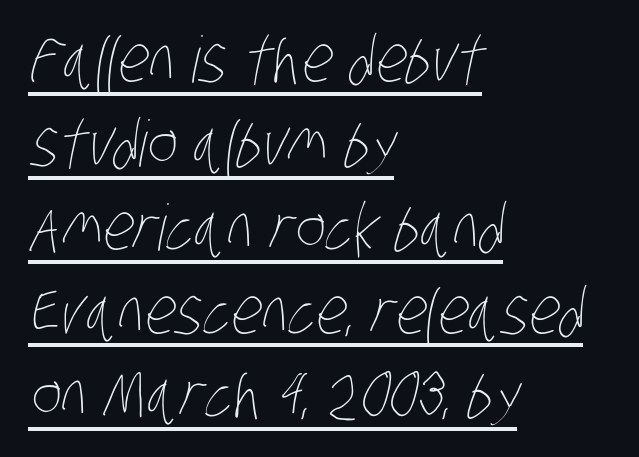
{"bold": "no", "weight": "thin", "width": "condensed", "stroke_contrast": "low", "x_height": "large", "monospaced": "no", "underline": "yes", "align": "left", "line_spacing": "normal", "line_spacing_ratio": 1.31, "letter_spacing": "normal", "letter_spacing_em": 0.0, "glyph_px": 64}
